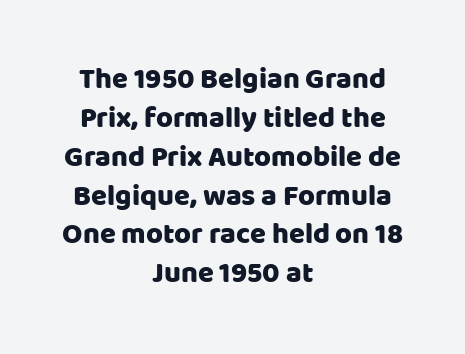
{"serif": "no", "italic": "no", "width": "normal", "stroke_contrast": "low", "x_height": "large", "monospaced": "no", "underline": "no", "align": "center", "line_spacing": "normal", "line_spacing_ratio": 1.34, "letter_spacing": "normal", "letter_spacing_em": 0.0, "glyph_px": 29}
